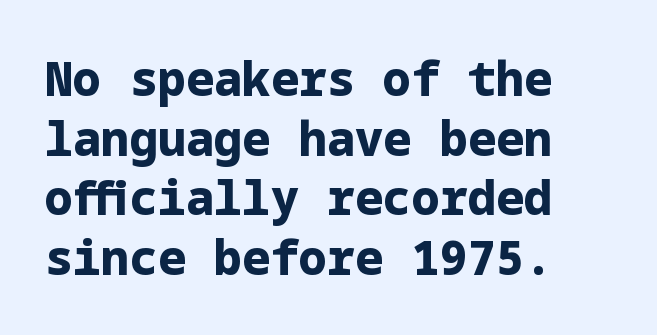
The image shows 47 px bold sans-serif type, upright; set left-aligned, normal line spacing (1.27x), normal letter spacing, not underlined; low stroke contrast and a medium x-height.
